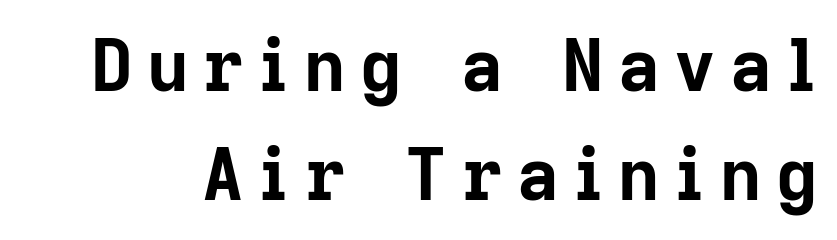
The image shows 72 px bold sans-serif type, upright; set normal line spacing (1.51x), unusually wide letter spacing (+0.2 em), not underlined; low stroke contrast and a medium x-height.
